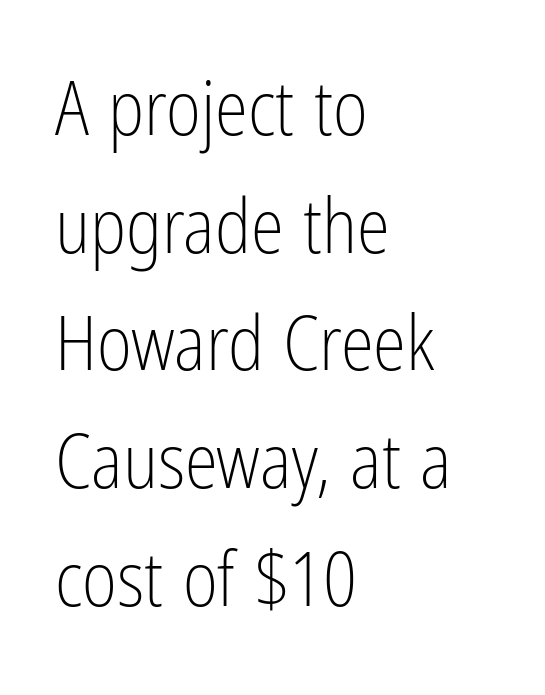
The type family on display is of the sans-serif kind. Bold? No — there's no thickening of the strokes. Note the varied advance widths — an 'i' is clearly narrower than an 'm'. Students, observe: this is what conventionally led text looks like. These lines are set flush left with a ragged right edge.
